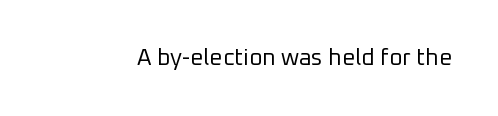
Q: Is the text bold? A: No.
Q: Is the text italic (slanted)? A: No, it is upright.
Q: Is the text underlined? A: No.
Q: Is the spacing between letters normal or unusually wide? A: Normal.
